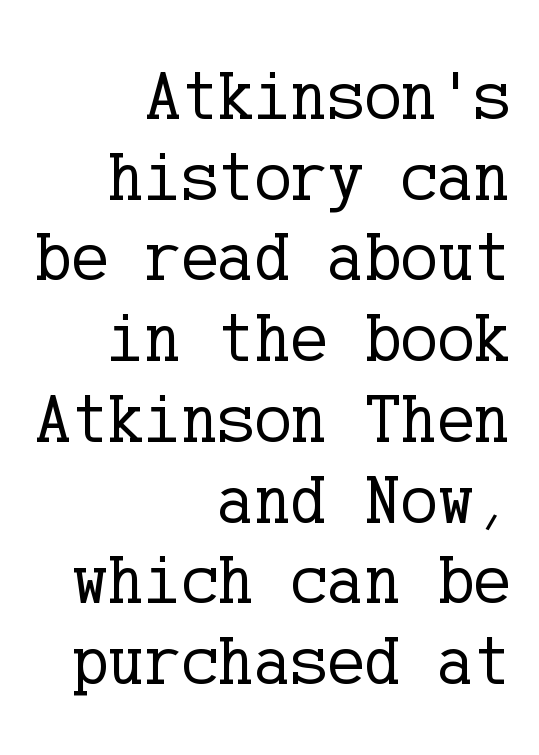
Q: Is the text bold? A: No.
Q: Is the text italic (slanted)? A: No, it is upright.
Q: Is the typeface a serif or a sans-serif typeface? A: Serif.
Q: Is the text underlined? A: No.
Q: How is the paragraph aligned? A: Right-aligned.
Q: Is the spacing between letters normal or unusually wide? A: Normal.
Q: Width (condensed, normal, or wide)? A: Normal.
Q: Stroke contrast? A: Low.
Q: x-height? A: Medium.
